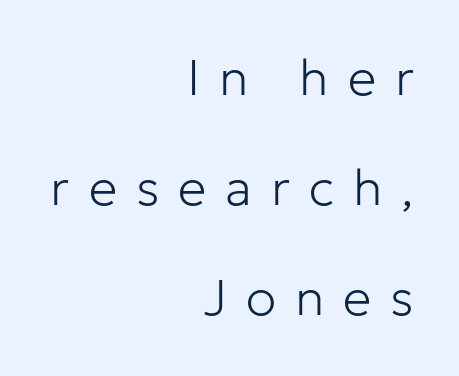
The image shows 51 px light sans-serif type, upright; set right-aligned, loose line spacing (2.16x), unusually wide letter spacing (+0.37 em), not underlined; low stroke contrast and a medium x-height.
